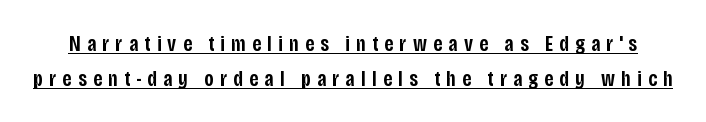
The rendering uses the underline text-decoration. Unlike italic type, these characters show no tilt at all. This is the in-between weight designers call semibold or demi. Horizontal bands of white between lines are of average thickness. Each word looks stretched out because of the extra space between its letters.
